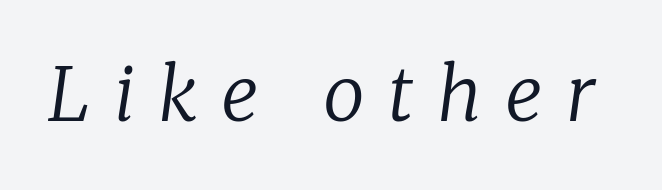
The image shows 74 px regular-weight serif type, italic (leaning right); set unusually wide letter spacing (+0.32 em), not underlined; low stroke contrast and a medium x-height.
